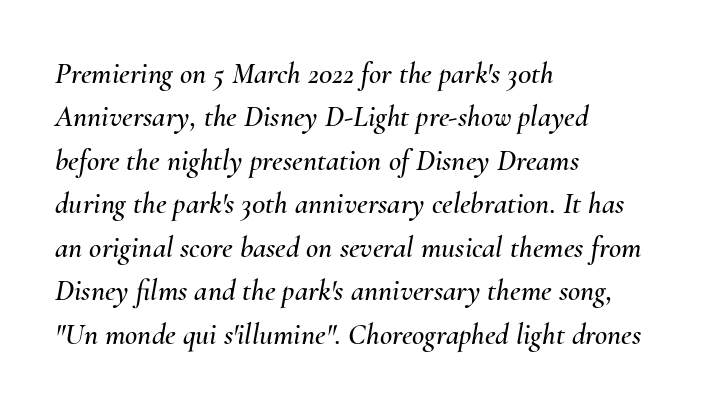
The image shows 30 px text type, italic (leaning right); set left-aligned, normal line spacing (1.45x), normal letter spacing, not underlined; medium stroke contrast and a small x-height.
